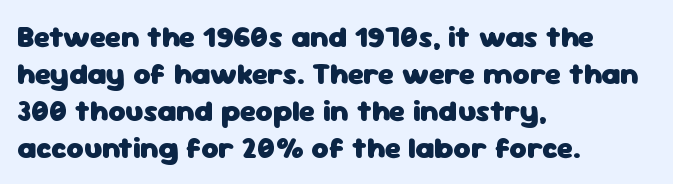
Q: Is the text bold? A: Yes.
Q: Is the text italic (slanted)? A: No, it is upright.
Q: Is the typeface a serif or a sans-serif typeface? A: Sans-serif.
Q: Is the text underlined? A: No.
Q: How is the paragraph aligned? A: Left-aligned.
Q: Is the spacing between letters normal or unusually wide? A: Normal.
Q: Width (condensed, normal, or wide)? A: Normal.
Q: Stroke contrast? A: Low.
Q: x-height? A: Medium.
Q: Monospaced? A: No.
